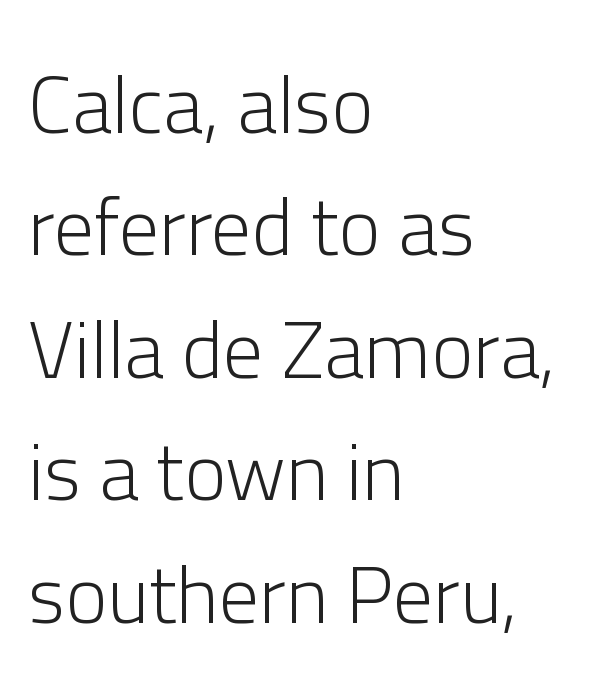
{"serif": "no", "italic": "no", "bold": "no", "weight": "light", "width": "normal", "stroke_contrast": "low", "x_height": "medium", "monospaced": "no", "underline": "no", "align": "left", "line_spacing": "normal", "line_spacing_ratio": 1.53, "letter_spacing": "normal", "letter_spacing_em": 0.0, "glyph_px": 80}
